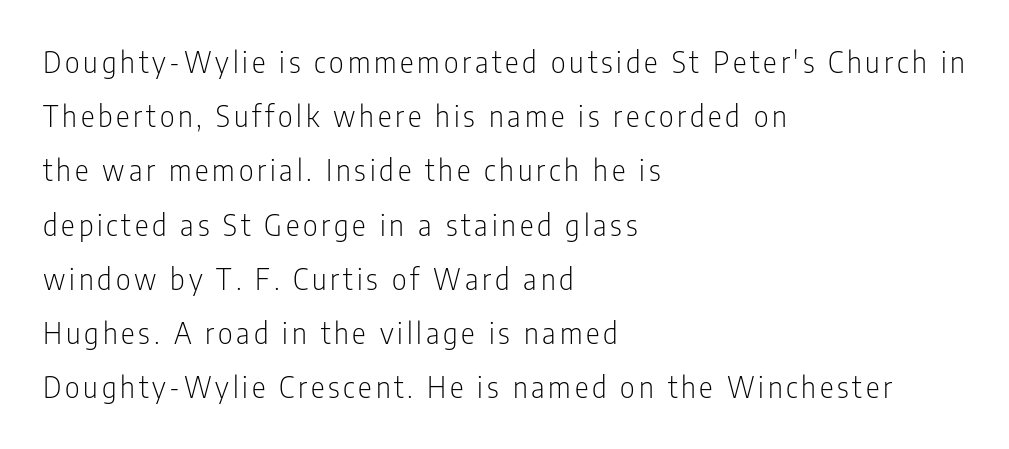
Every stem runs plumb, perpendicular to the baseline. Looks like regular typesetting: each glyph gets only the width it needs. These glyphs show unthickened strokes, regular width or finer. Underlining? Definitely not there.
